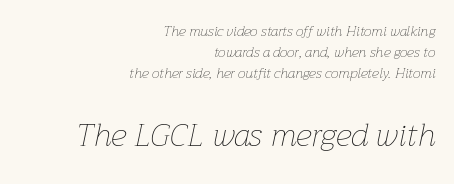
Q: Is the text bold? A: No.
Q: Is the text italic (slanted)? A: Yes, it leans right by about 12 degrees.
Q: Is the text underlined? A: No.
Q: How is the paragraph aligned? A: Right-aligned.
Q: Is the spacing between letters normal or unusually wide? A: Normal.
Q: Is the spacing between lines tight, normal or loose? A: Normal.
Q: Which block of text is set in a larger size, the first (top) or the second (bottom)? A: The second (bottom) one.
Q: Width (condensed, normal, or wide)? A: Normal.
Q: Stroke contrast? A: Low.
Q: x-height? A: Medium.
Q: Monospaced? A: No.
